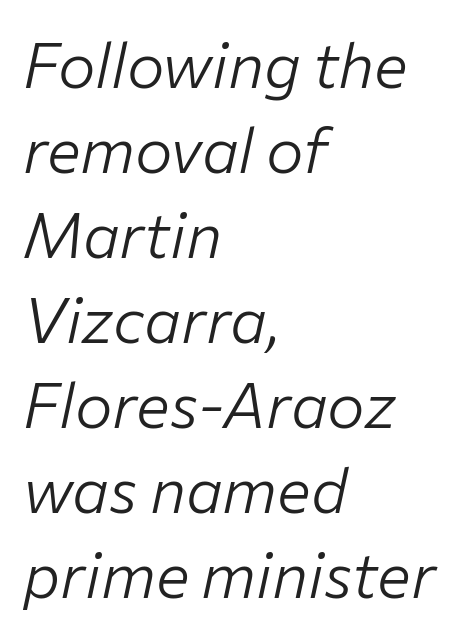
Q: Is the text bold? A: No.
Q: Is the text italic (slanted)? A: Yes, it leans right by about 12 degrees.
Q: Is the text underlined? A: No.
Q: How is the paragraph aligned? A: Left-aligned.
Q: Is the spacing between letters normal or unusually wide? A: Normal.
Q: Is the spacing between lines tight, normal or loose? A: Normal.
Q: Width (condensed, normal, or wide)? A: Normal.
Q: Stroke contrast? A: Low.
Q: x-height? A: Medium.
Q: Monospaced? A: No.
